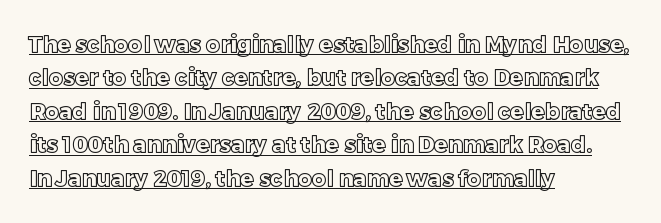
{"italic": "no", "underline": "yes", "align": "left", "line_spacing": "normal", "line_spacing_ratio": 1.52, "letter_spacing": "normal", "letter_spacing_em": 0.0, "glyph_px": 22}
